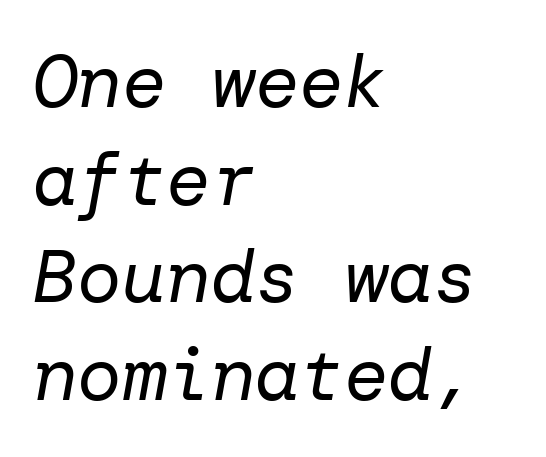
The image shows 74 px regular-weight type, italic (leaning right); set left-aligned, normal line spacing (1.32x), normal letter spacing, not underlined; low stroke contrast and a medium x-height.
